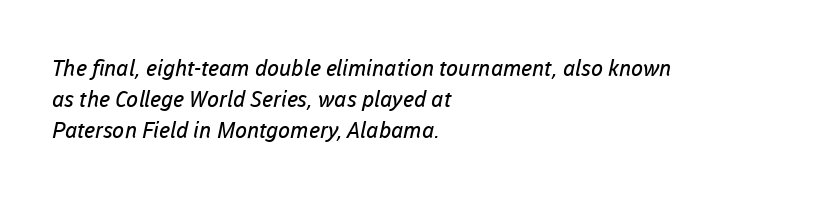
No word sits above an underline. Words appear dense and cohesive because spacing is normal. The ragged edge is on the right, which tells us the setting is flush left. If you measured baseline to baseline, you'd find a middling distance.
